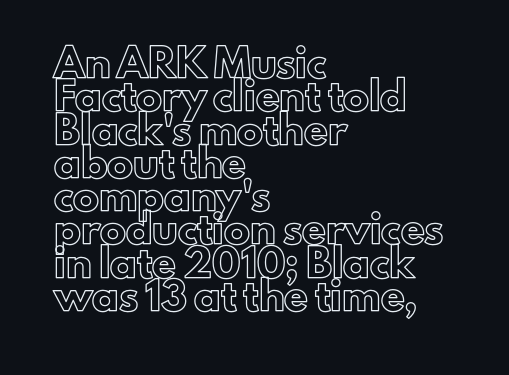
{"italic": "no", "underline": "no", "align": "left", "line_spacing": "normal", "line_spacing_ratio": 1.28, "letter_spacing": "normal", "letter_spacing_em": 0.0, "glyph_px": 26}
